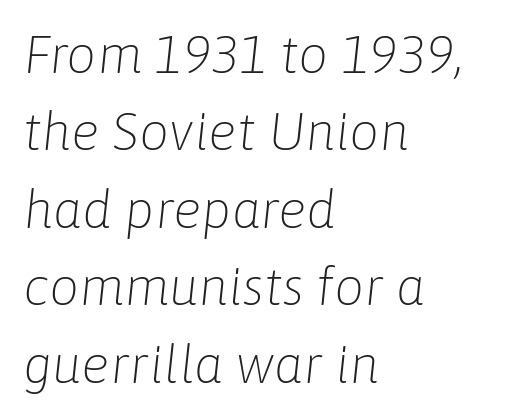
The image shows 53 px light type, italic (leaning right); set left-aligned, normal line spacing (1.46x), normal letter spacing, not underlined; low stroke contrast and a medium x-height.
